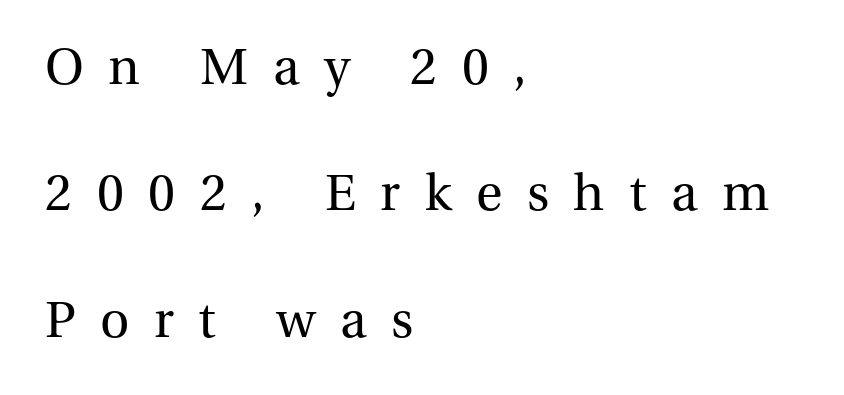
Q: Is the text bold? A: No.
Q: Is the text italic (slanted)? A: No, it is upright.
Q: Is the typeface a serif or a sans-serif typeface? A: Serif.
Q: Is the text underlined? A: No.
Q: How is the paragraph aligned? A: Left-aligned.
Q: Is the spacing between letters normal or unusually wide? A: Unusually wide.
Q: Is the spacing between lines tight, normal or loose? A: Loose.
Q: Width (condensed, normal, or wide)? A: Normal.
Q: Stroke contrast? A: Medium.
Q: x-height? A: Medium.
Q: Monospaced? A: No.
